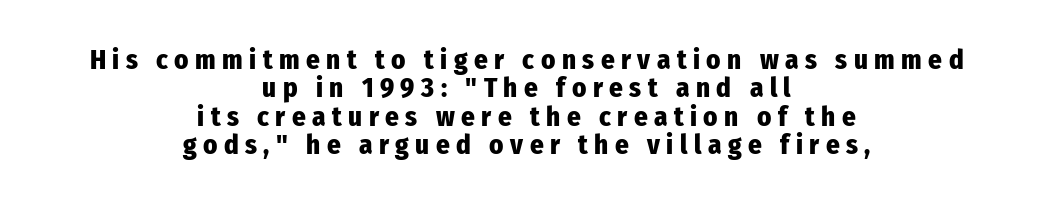
{"italic": "no", "bold": "yes", "underline": "no", "align": "center", "line_spacing": "tight", "line_spacing_ratio": 1.05, "letter_spacing": "wide", "letter_spacing_em": 0.24, "glyph_px": 27}
